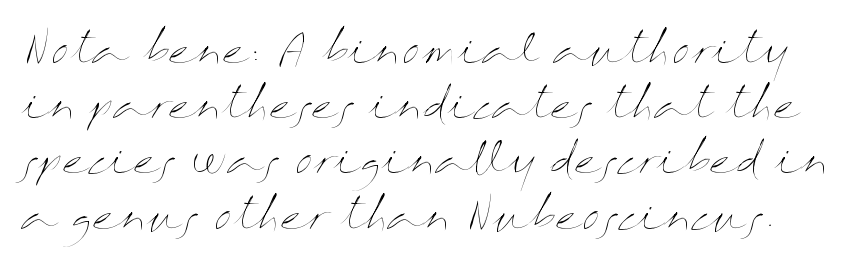
Q: Is the text bold? A: No.
Q: Is the text italic (slanted)? A: Yes.
Q: Is the text underlined? A: No.
Q: Is the spacing between letters normal or unusually wide? A: Normal.
Q: Is the spacing between lines tight, normal or loose? A: Normal.
Q: Width (condensed, normal, or wide)? A: Wide.
Q: Stroke contrast? A: Medium.
Q: x-height? A: Medium.
Q: Monospaced? A: No.
